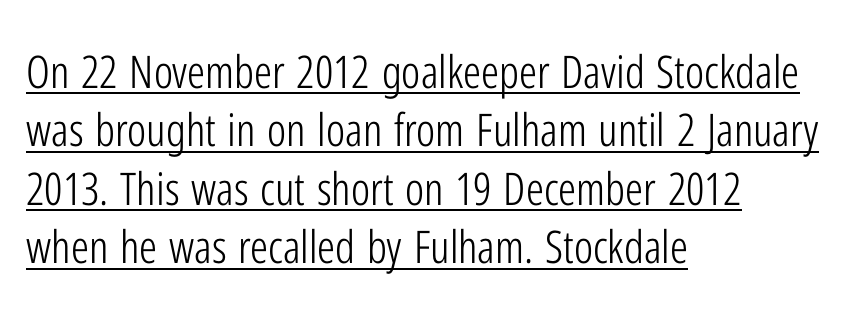
{"serif": "no", "italic": "no", "bold": "no", "weight": "light", "width": "condensed", "stroke_contrast": "low", "x_height": "medium", "monospaced": "no", "underline": "yes", "align": "left", "line_spacing": "normal", "line_spacing_ratio": 1.3, "letter_spacing": "normal", "letter_spacing_em": 0.0, "glyph_px": 45}
